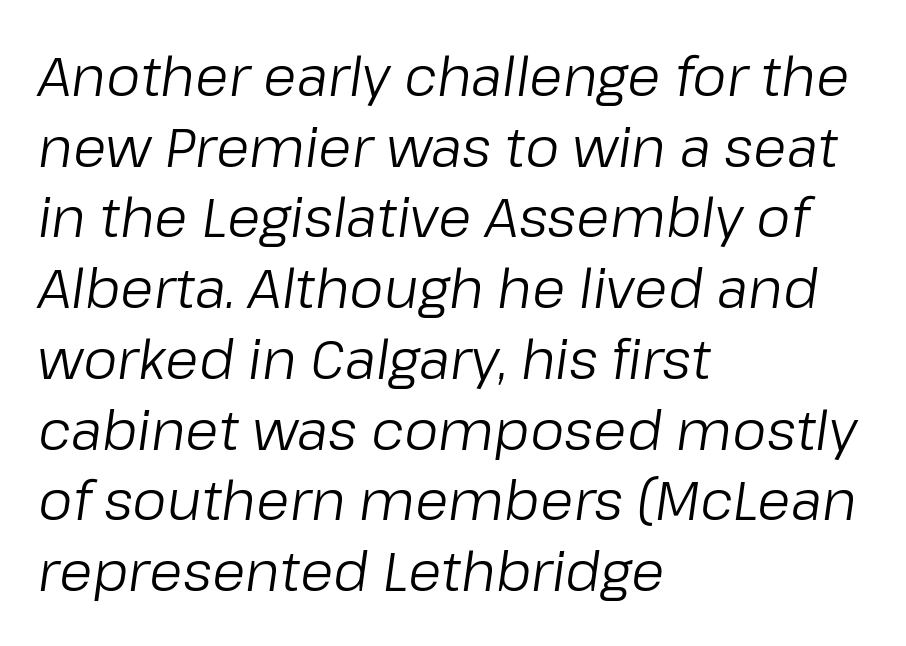
Q: Is the text bold? A: No.
Q: Is the text italic (slanted)? A: Yes, it leans right by about 8 degrees.
Q: Is the text underlined? A: No.
Q: How is the paragraph aligned? A: Left-aligned.
Q: Is the spacing between letters normal or unusually wide? A: Normal.
Q: Is the spacing between lines tight, normal or loose? A: Normal.
Q: Width (condensed, normal, or wide)? A: Normal.
Q: Stroke contrast? A: Low.
Q: x-height? A: Medium.
Q: Monospaced? A: No.
